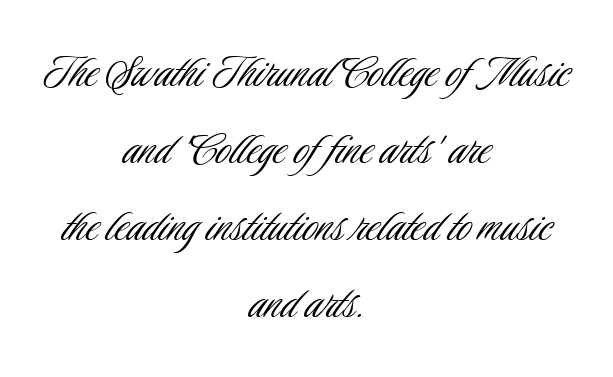
The image shows 52 px light, condensed sans-serif type; set centered, normal line spacing (1.48x), normal letter spacing, not underlined; low stroke contrast and a small x-height.
